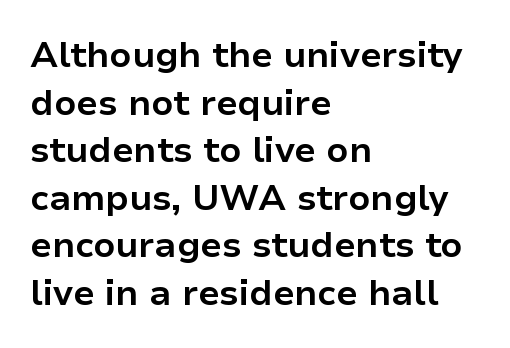
Does extra space separate the letters? No, they use regular spacing. One glance says typical: line gaps are just what's usual. A roman cut, with each character standing at attention. Look at the stroke-to-counter ratio: heavy, a bold. You could not count columns in this text — the font is proportionally spaced. A classic flush-left, rag-right setting is used for this passage.
